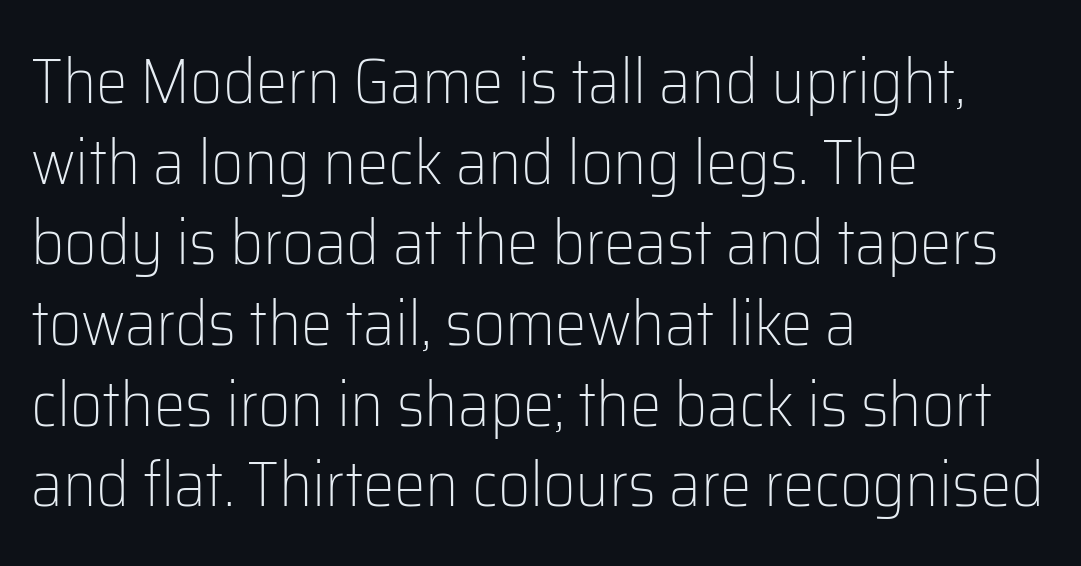
Default kerning and tracking; the words read as compact shapes. Descenders are the only things crossing below the line. All the whitespace from short lines collects on the right. This block has exactly the height ordinary leading produces. The strokes are not fattened; the text isn't bold.
